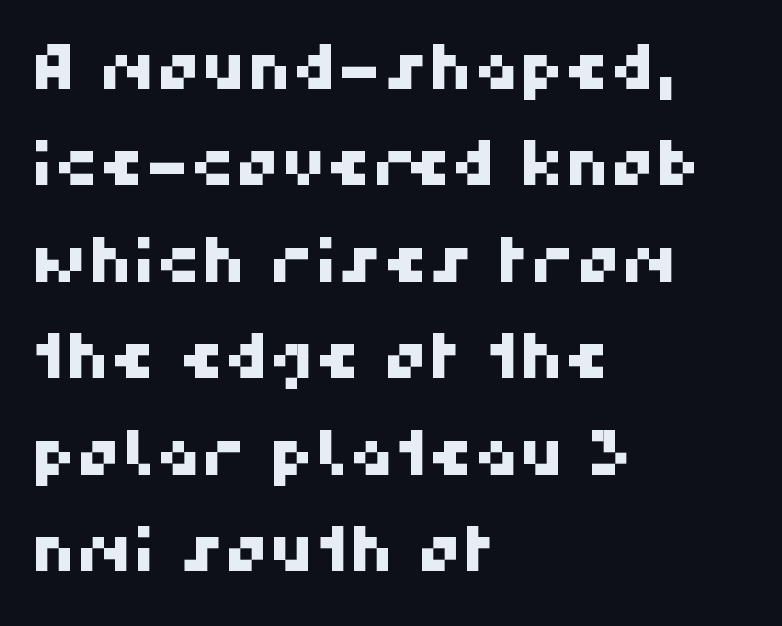
Q: Is the typeface a serif or a sans-serif typeface? A: Sans-serif.
Q: Is the text underlined? A: No.
Q: How is the paragraph aligned? A: Left-aligned.
Q: Is the spacing between letters normal or unusually wide? A: Normal.
Q: Is the spacing between lines tight, normal or loose? A: Normal.
Q: Width (condensed, normal, or wide)? A: Normal.
Q: Stroke contrast? A: High.
Q: x-height? A: Medium.
Q: Monospaced? A: No.
